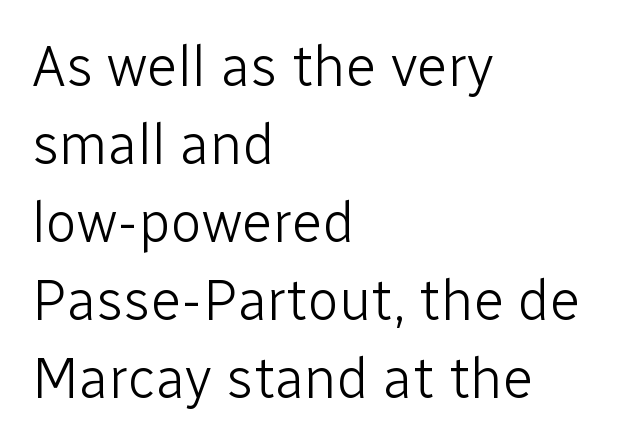
Q: Is the text bold? A: No.
Q: Is the text italic (slanted)? A: No, it is upright.
Q: Is the typeface a serif or a sans-serif typeface? A: Sans-serif.
Q: Is the text underlined? A: No.
Q: How is the paragraph aligned? A: Left-aligned.
Q: Is the spacing between letters normal or unusually wide? A: Normal.
Q: Is the spacing between lines tight, normal or loose? A: Normal.
Q: Width (condensed, normal, or wide)? A: Normal.
Q: Stroke contrast? A: Low.
Q: x-height? A: Medium.
Q: Monospaced? A: No.
